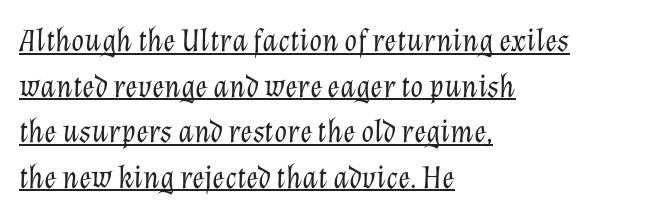
{"italic": "yes", "lean": "right", "slant_degrees": 12, "bold": "no", "weight": "light", "width": "normal", "stroke_contrast": "low", "x_height": "medium", "monospaced": "no", "underline": "yes", "align": "left", "line_spacing": "normal", "line_spacing_ratio": 1.38, "letter_spacing": "normal", "letter_spacing_em": 0.0, "glyph_px": 33}
